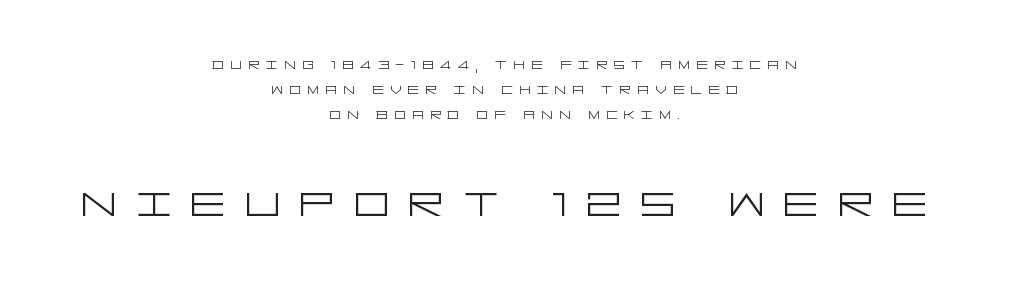
The image shows 55 px light, wide sans-serif type, upright; set centered, normal line spacing (1.38x), unusually wide letter spacing (+0.35 em), not underlined; the second (bottom) block is 3.06x larger; low stroke contrast and a large x-height.
